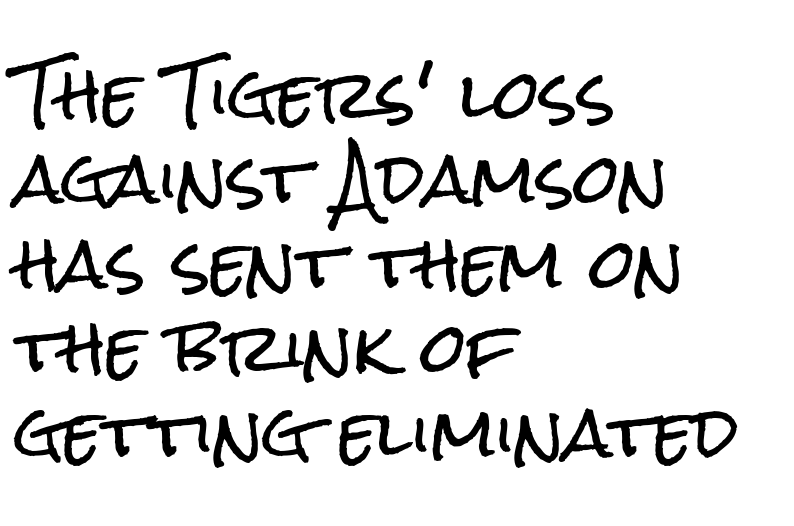
{"serif": "no", "italic": "no", "width": "condensed", "stroke_contrast": "low", "x_height": "medium", "monospaced": "no", "underline": "no", "align": "left", "line_spacing": "normal", "line_spacing_ratio": 1.28, "letter_spacing": "normal", "letter_spacing_em": 0.0, "glyph_px": 66}
